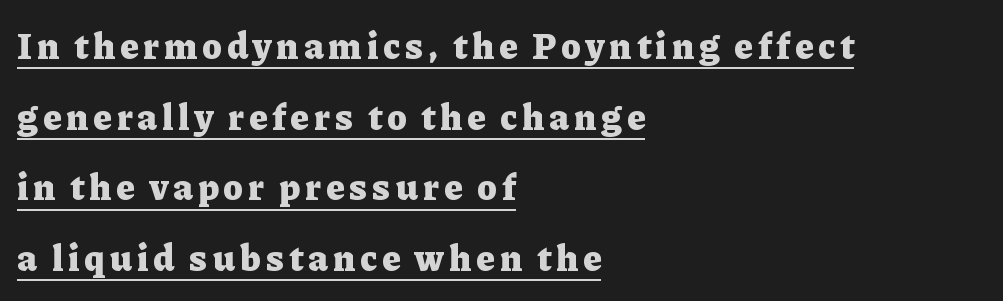
Q: Is the text bold? A: Yes.
Q: Is the text italic (slanted)? A: No, it is upright.
Q: Is the typeface a serif or a sans-serif typeface? A: Serif.
Q: Is the text underlined? A: Yes.
Q: How is the paragraph aligned? A: Left-aligned.
Q: Is the spacing between lines tight, normal or loose? A: Loose.
Q: Width (condensed, normal, or wide)? A: Normal.
Q: Stroke contrast? A: Low.
Q: x-height? A: Medium.
Q: Monospaced? A: No.
